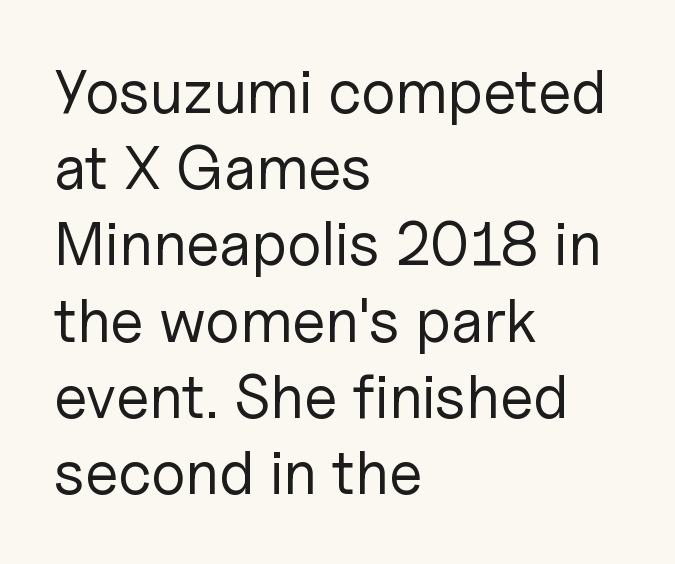
Regarding serifs, this sample does without them. Each stroke keeps to a modest, everyday thickness or less. Type without underlining. These lines were composed using upright roman letters. Do the characters align in a grid? No, the font is proportional. There is no visible air inserted between adjacent glyphs.
